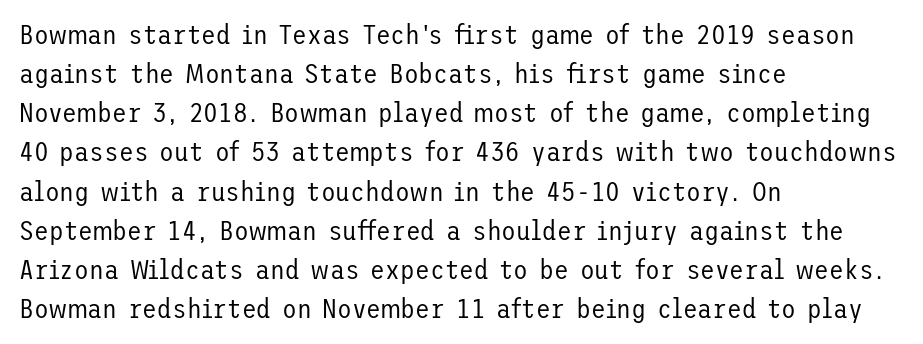
The image shows 27 px text type, upright; set left-aligned, normal line spacing (1.45x), normal letter spacing, not underlined.
